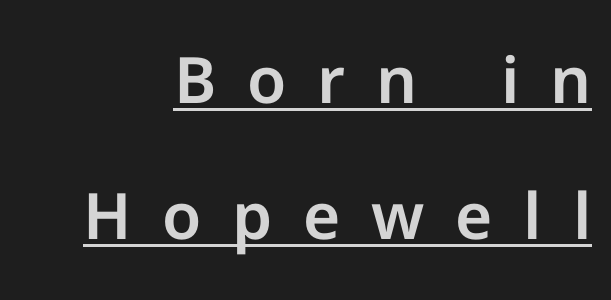
Q: Is the text italic (slanted)? A: No, it is upright.
Q: Is the typeface a serif or a sans-serif typeface? A: Sans-serif.
Q: Is the text underlined? A: Yes.
Q: Is the spacing between letters normal or unusually wide? A: Unusually wide.
Q: Is the spacing between lines tight, normal or loose? A: Loose.
Q: Width (condensed, normal, or wide)? A: Normal.
Q: Stroke contrast? A: Low.
Q: x-height? A: Medium.
Q: Monospaced? A: No.
